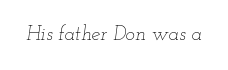
{"italic": "yes", "lean": "right", "slant_degrees": 12, "bold": "no", "underline": "no", "letter_spacing": "normal", "letter_spacing_em": 0.0, "glyph_px": 20}
